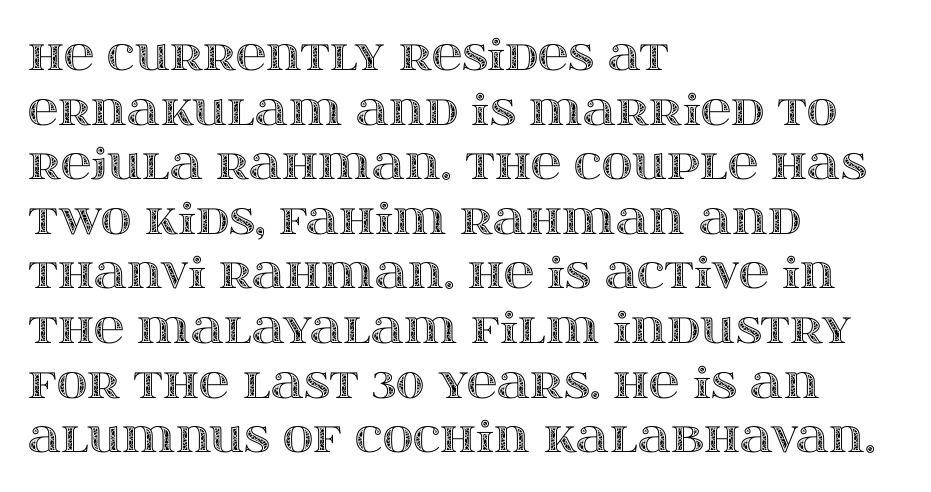
{"italic": "no", "width": "wide", "x_height": "large", "monospaced": "no", "underline": "no", "align": "left", "line_spacing": "normal", "line_spacing_ratio": 1.3, "letter_spacing": "normal", "letter_spacing_em": 0.0, "glyph_px": 42}
